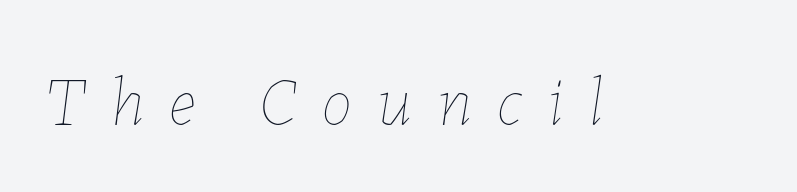
{"italic": "yes", "lean": "right", "slant_degrees": 7, "bold": "no", "weight": "thin", "width": "normal", "stroke_contrast": "low", "x_height": "medium", "monospaced": "no", "underline": "no", "letter_spacing": "wide", "letter_spacing_em": 0.37, "glyph_px": 69}
